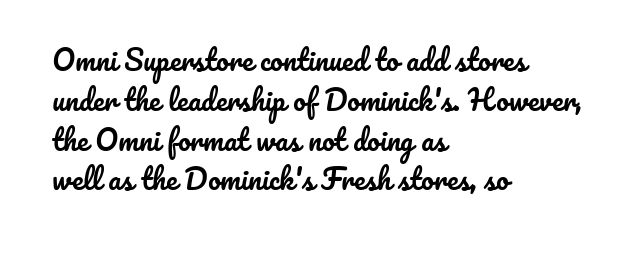
Q: Is the text italic (slanted)? A: Yes.
Q: Is the text underlined? A: No.
Q: How is the paragraph aligned? A: Left-aligned.
Q: Is the spacing between letters normal or unusually wide? A: Normal.
Q: Is the spacing between lines tight, normal or loose? A: Normal.
Q: Width (condensed, normal, or wide)? A: Normal.
Q: Stroke contrast? A: Low.
Q: x-height? A: Small.
Q: Monospaced? A: No.
